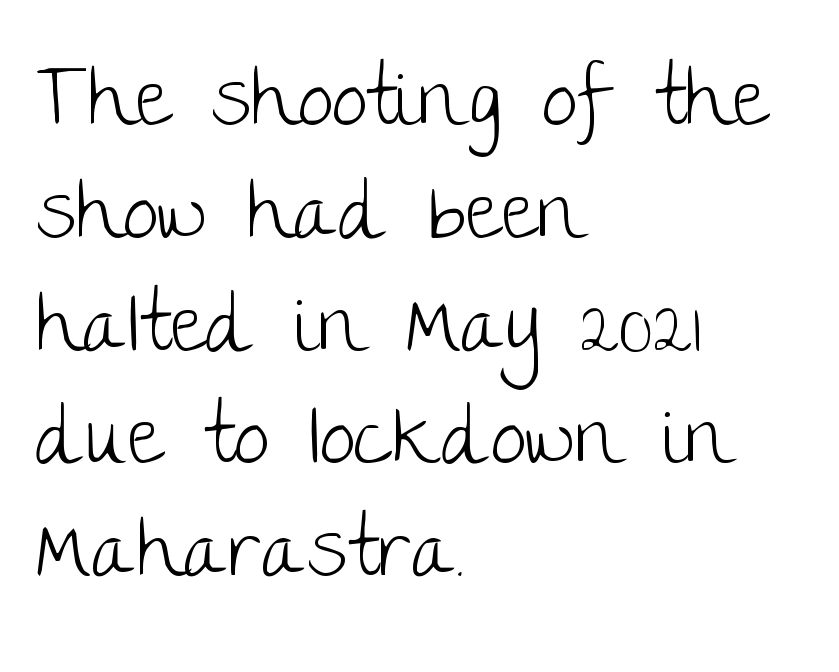
{"serif": "no", "italic": "no", "bold": "no", "weight": "light", "width": "normal", "stroke_contrast": "low", "x_height": "large", "monospaced": "no", "underline": "no", "align": "left", "line_spacing": "normal", "line_spacing_ratio": 1.41, "letter_spacing": "normal", "letter_spacing_em": 0.0, "glyph_px": 80}
